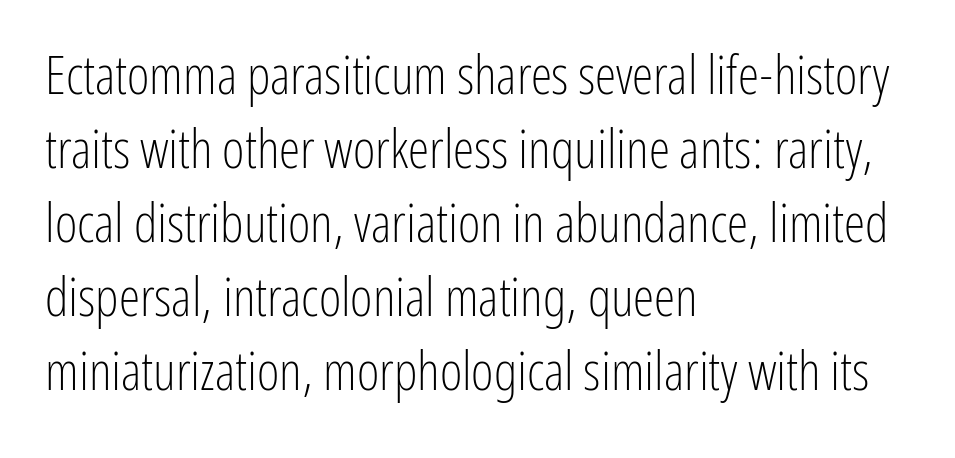
The image shows 54 px light, condensed sans-serif type, upright; set left-aligned, normal line spacing (1.37x), normal letter spacing, not underlined; low stroke contrast and a medium x-height.
